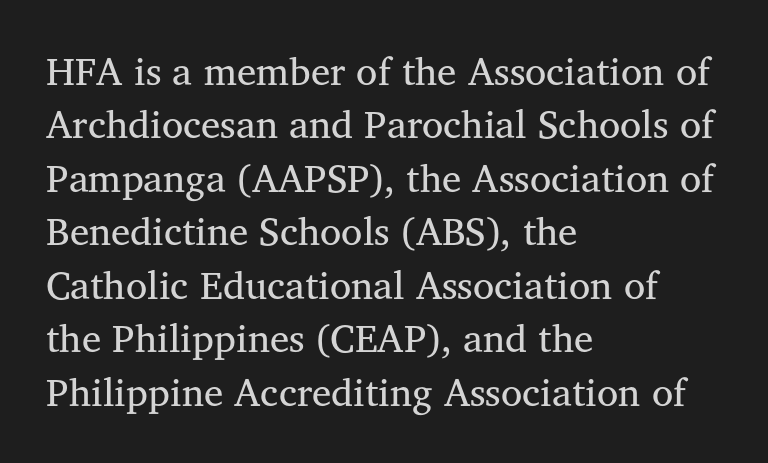
Q: Is the text bold? A: No.
Q: Is the text italic (slanted)? A: No, it is upright.
Q: Is the typeface a serif or a sans-serif typeface? A: Serif.
Q: Is the text underlined? A: No.
Q: How is the paragraph aligned? A: Left-aligned.
Q: Is the spacing between letters normal or unusually wide? A: Normal.
Q: Is the spacing between lines tight, normal or loose? A: Normal.
Q: Width (condensed, normal, or wide)? A: Normal.
Q: Stroke contrast? A: Medium.
Q: x-height? A: Medium.
Q: Monospaced? A: No.
